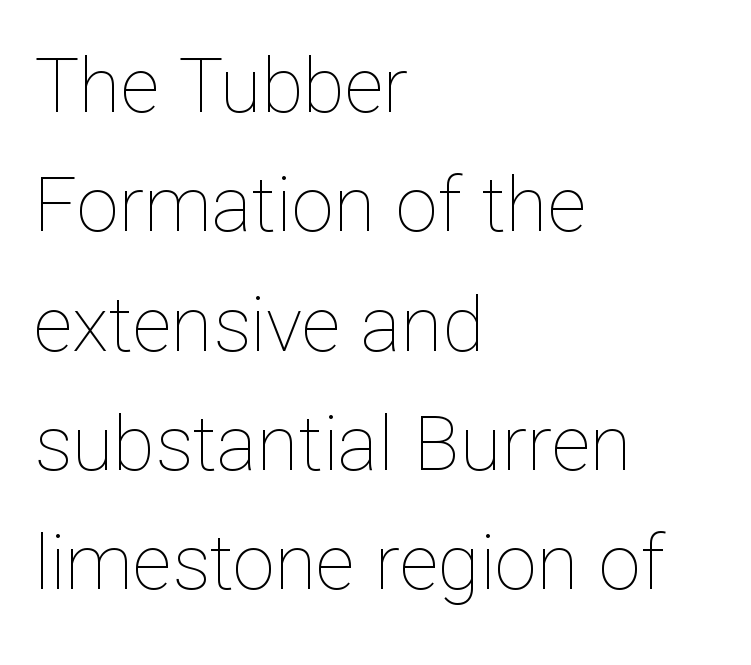
The image shows 76 px thin type, upright; set left-aligned, normal line spacing (1.57x), normal letter spacing, not underlined; low stroke contrast and a medium x-height.
